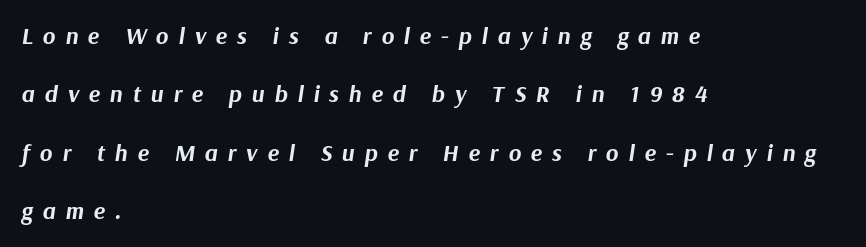
Q: Is the text bold? A: Yes.
Q: Is the text italic (slanted)? A: Yes, it leans right by about 9 degrees.
Q: Is the text underlined? A: No.
Q: How is the paragraph aligned? A: Left-aligned.
Q: Is the spacing between letters normal or unusually wide? A: Unusually wide.
Q: Is the spacing between lines tight, normal or loose? A: Loose.
